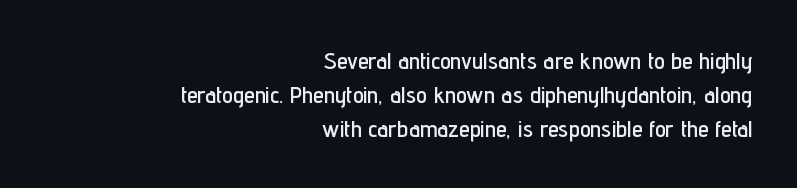
Q: Is the text italic (slanted)? A: No, it is upright.
Q: Is the text underlined? A: No.
Q: How is the paragraph aligned? A: Right-aligned.
Q: Is the spacing between letters normal or unusually wide? A: Normal.
Q: Is the spacing between lines tight, normal or loose? A: Normal.
